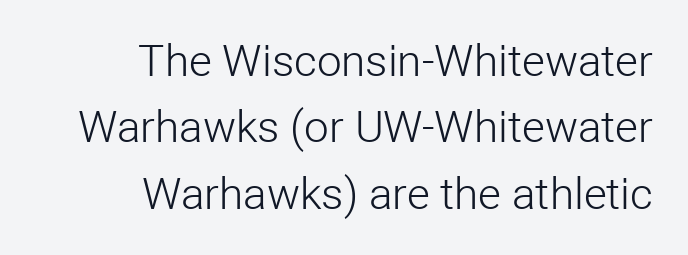
This sample uses a sans-serif face. The setting favours the right margin, as signatures and pull-quotes sometimes do. Notice how descenders clear the ascenders below comfortably — that's standard leading. Observe the ordinary spacing: letters are neighbours, not strangers. The face used here is proportionally spaced, like ordinary book or web type. Nope, not italic — everything's standing straight.
